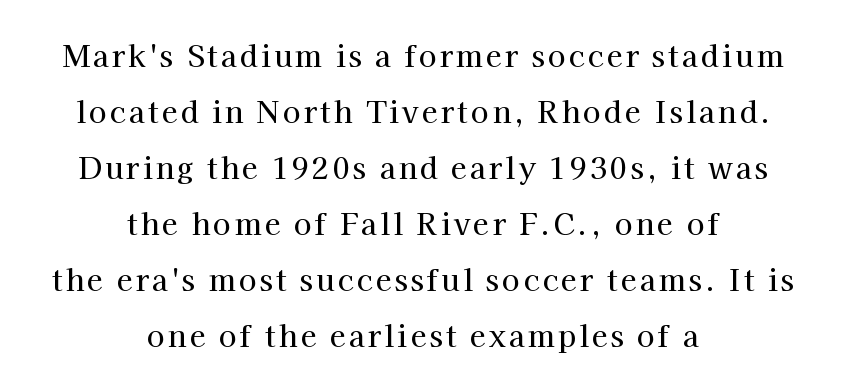
Q: Is the text italic (slanted)? A: No, it is upright.
Q: Is the typeface a serif or a sans-serif typeface? A: Serif.
Q: Is the text underlined? A: No.
Q: How is the paragraph aligned? A: Centered.
Q: Is the spacing between lines tight, normal or loose? A: Loose.
Q: Width (condensed, normal, or wide)? A: Normal.
Q: Stroke contrast? A: High.
Q: x-height? A: Medium.
Q: Monospaced? A: No.
